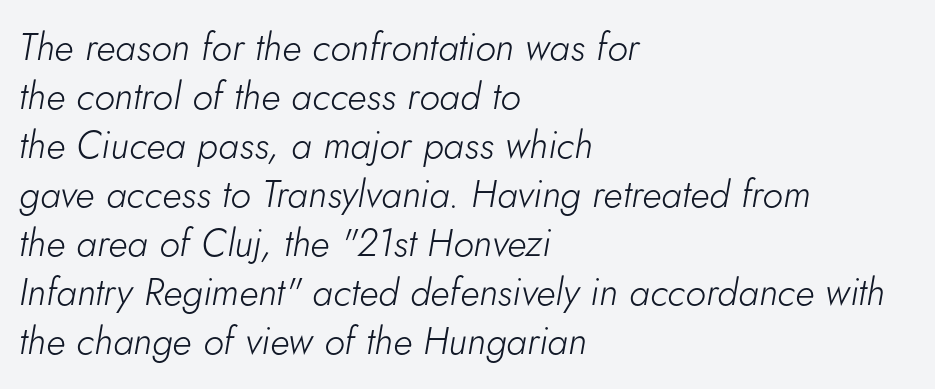
Rule under the text: the space is simply empty. Honestly, the letter spacing is just normal — you wouldn't notice it. Each new line begins a customary step beneath the previous one. This sample uses an oblique cut, with every glyph tilted off the vertical.
